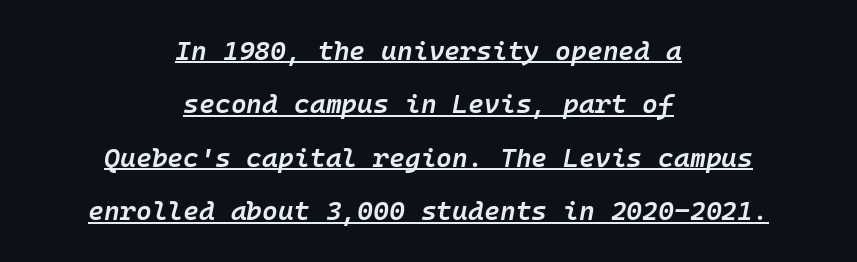
Q: Is the text bold? A: Semi-bold.
Q: Is the text italic (slanted)? A: Yes, it leans right by about 10 degrees.
Q: Is the text underlined? A: Yes.
Q: How is the paragraph aligned? A: Centered.
Q: Is the spacing between letters normal or unusually wide? A: Normal.
Q: Is the spacing between lines tight, normal or loose? A: Loose.
